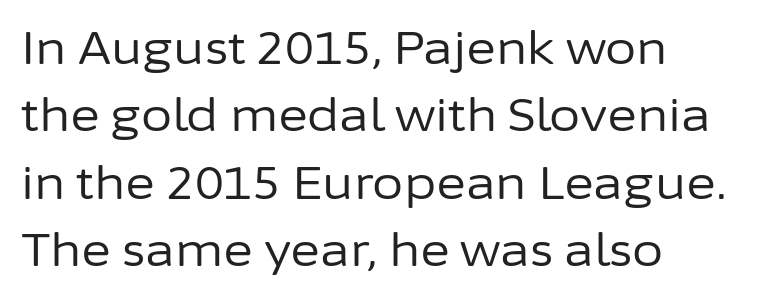
The image shows 45 px regular-weight sans-serif type, upright; set left-aligned, normal line spacing (1.5x), normal letter spacing, not underlined; low stroke contrast and a medium x-height.
